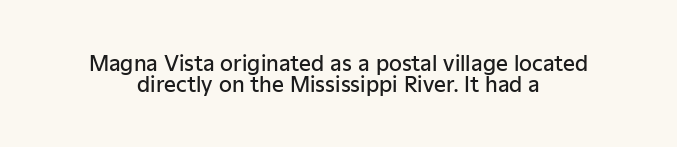
Q: Is the text bold? A: Semi-bold.
Q: Is the text italic (slanted)? A: No, it is upright.
Q: Is the text underlined? A: No.
Q: How is the paragraph aligned? A: Centered.
Q: Is the spacing between letters normal or unusually wide? A: Normal.
Q: Is the spacing between lines tight, normal or loose? A: Tight.
